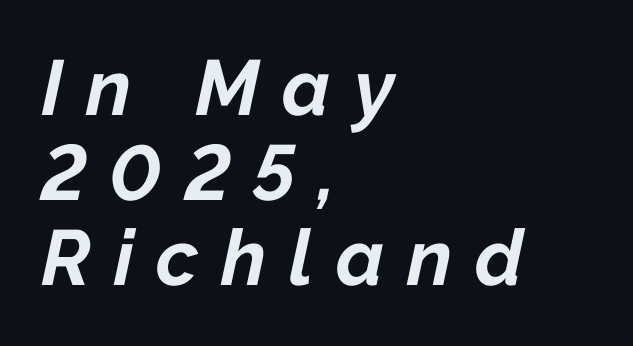
The image shows 78 px bold type, italic (leaning right); set left-aligned, tight line spacing (1.09x), unusually wide letter spacing (+0.29 em), not underlined; low stroke contrast and a medium x-height.
